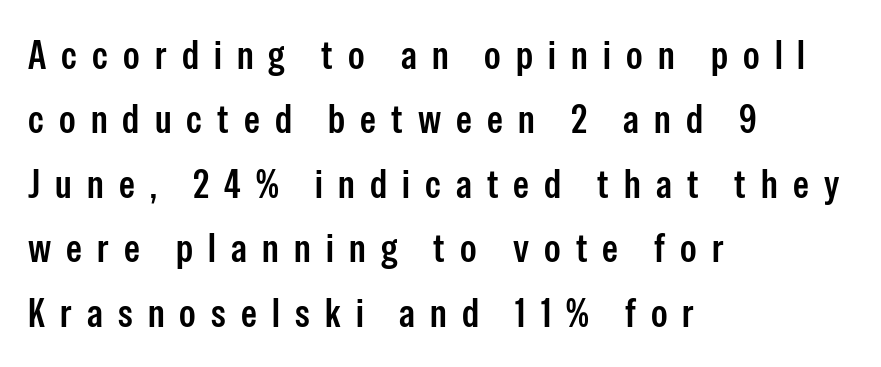
These lines are rendered in a variable-pitch font. The typesetter chose a ragged-right arrangement here. Nothing sits at the stroke ends, so this counts as sans-serif. The space directly below the letters is spotless. Set as a demibold, roughly 600 on the weight scale.
